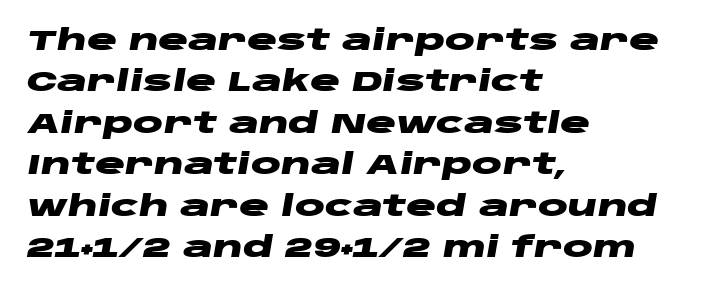
The image shows 28 px heavy, wide type, italic (leaning right); set left-aligned, normal line spacing (1.48x), normal letter spacing, not underlined; low stroke contrast and a large x-height.
